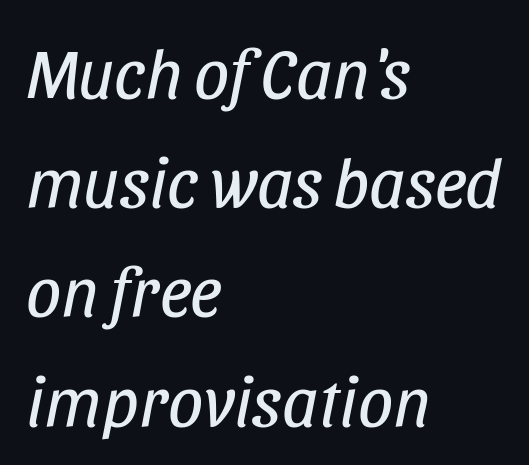
The image shows 70 px regular-weight, condensed type, italic (leaning right); set left-aligned, normal line spacing (1.56x), normal letter spacing, not underlined; low stroke contrast and a large x-height.
